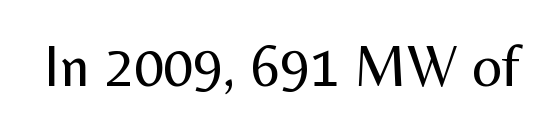
{"serif": "no", "italic": "no", "bold": "no", "weight": "regular", "width": "normal", "stroke_contrast": "medium", "x_height": "medium", "monospaced": "no", "underline": "no", "letter_spacing": "normal", "letter_spacing_em": 0.0, "glyph_px": 59}
